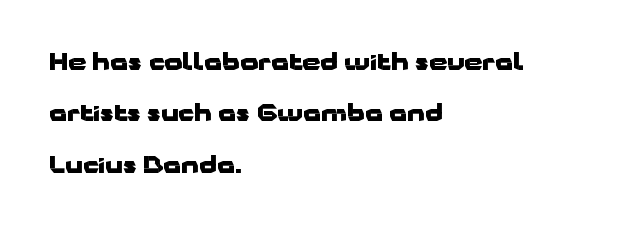
The letters stand straight up with perfectly vertical stems. Its strokes are broad and dark, the hallmark of bold type. The letterforms sit shoulder to shoulder at normal distance. Clear beneath every line of the passage.
